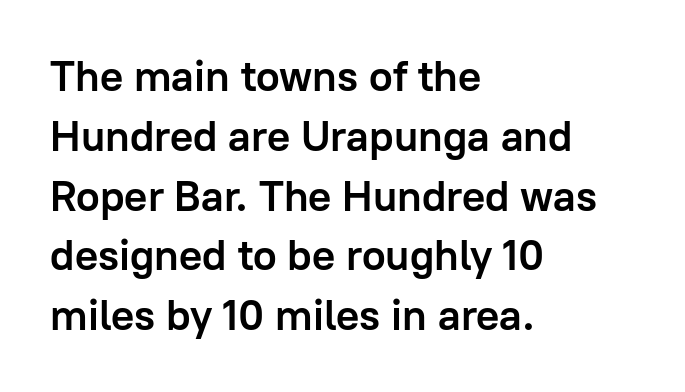
If you measured baseline to baseline, you'd find a middling distance. Beneath every word, the page is bare. Each glyph is drawn with heavy, bold strokes. Look at the bottom of the vertical strokes: they stop flat, with no serifs. The face used here is rendered with its standard letterfit.
